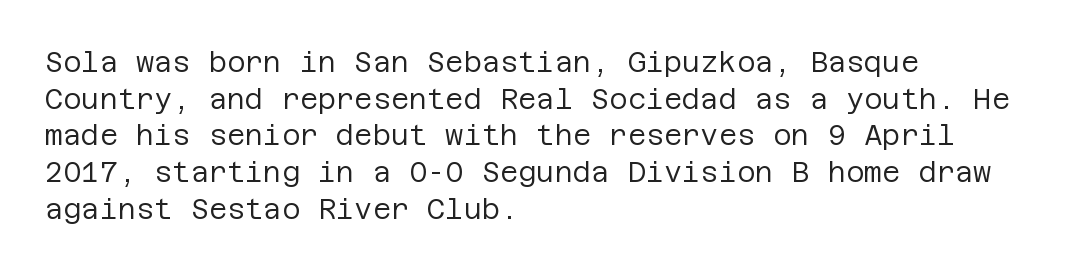
{"serif": "no", "italic": "no", "bold": "no", "weight": "regular", "width": "normal", "stroke_contrast": "low", "x_height": "large", "underline": "no", "align": "left", "line_spacing": "normal", "line_spacing_ratio": 1.31, "letter_spacing": "normal", "letter_spacing_em": 0.0, "glyph_px": 28}
